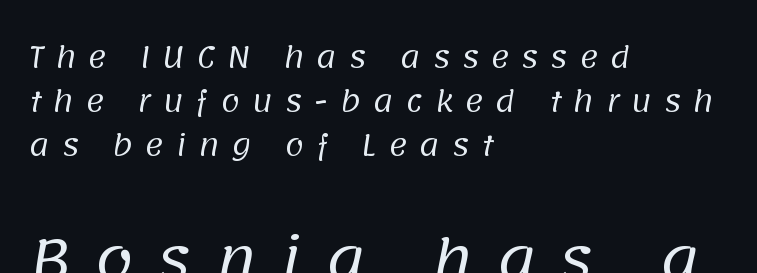
Q: Is the text bold? A: No.
Q: Is the typeface a serif or a sans-serif typeface? A: Sans-serif.
Q: Is the text underlined? A: No.
Q: How is the paragraph aligned? A: Left-aligned.
Q: Is the spacing between letters normal or unusually wide? A: Unusually wide.
Q: Is the spacing between lines tight, normal or loose? A: Normal.
Q: Which block of text is set in a larger size, the first (top) or the second (bottom)? A: The second (bottom) one.
Q: Width (condensed, normal, or wide)? A: Normal.
Q: Stroke contrast? A: Low.
Q: x-height? A: Large.
Q: Monospaced? A: No.
